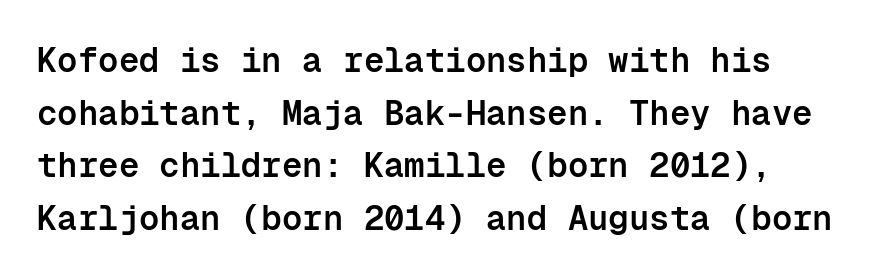
The image shows 34 px semibold sans-serif type, upright, monospaced; set normal line spacing (1.55x), normal letter spacing, not underlined; low stroke contrast and a medium x-height.
